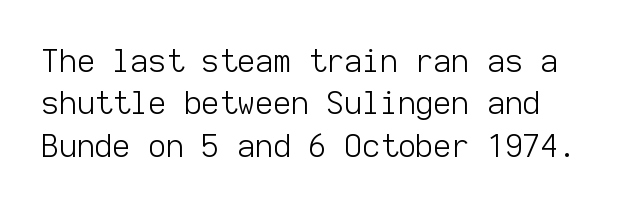
Q: Is the text bold? A: No.
Q: Is the text italic (slanted)? A: No, it is upright.
Q: Is the typeface a serif or a sans-serif typeface? A: Sans-serif.
Q: Is the text underlined? A: No.
Q: Is the spacing between letters normal or unusually wide? A: Normal.
Q: Is the spacing between lines tight, normal or loose? A: Normal.
Q: Width (condensed, normal, or wide)? A: Normal.
Q: Stroke contrast? A: Low.
Q: x-height? A: Medium.
Q: Monospaced? A: Yes.
